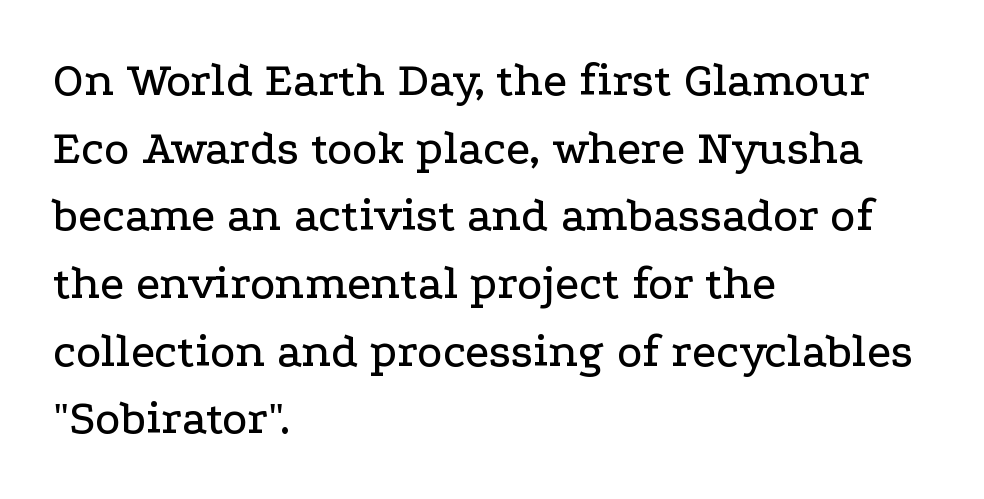
{"serif": "yes", "italic": "no", "width": "wide", "stroke_contrast": "low", "x_height": "medium", "monospaced": "no", "underline": "no", "align": "left", "line_spacing": "normal", "line_spacing_ratio": 1.41, "letter_spacing": "normal", "letter_spacing_em": 0.0, "glyph_px": 48}
